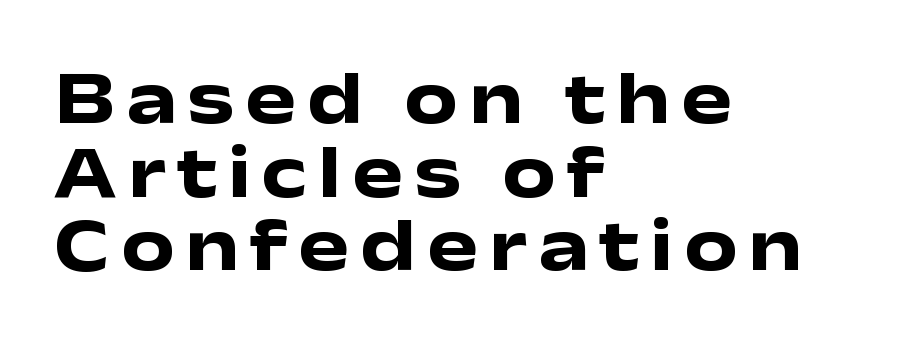
The lines are packed closely together with very little leading. Letterform terminals end flat and unadorned throughout the passage. Caption: bold face, heavy strokes. Does the copy run flush right? No — it runs flush left.
